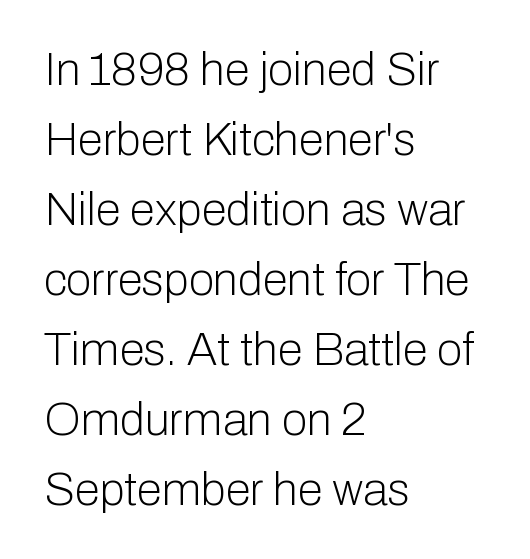
Q: Is the text bold? A: No.
Q: Is the text italic (slanted)? A: No, it is upright.
Q: Is the typeface a serif or a sans-serif typeface? A: Sans-serif.
Q: Is the text underlined? A: No.
Q: How is the paragraph aligned? A: Left-aligned.
Q: Is the spacing between letters normal or unusually wide? A: Normal.
Q: Is the spacing between lines tight, normal or loose? A: Normal.
Q: Width (condensed, normal, or wide)? A: Normal.
Q: Stroke contrast? A: Low.
Q: x-height? A: Medium.
Q: Monospaced? A: No.
